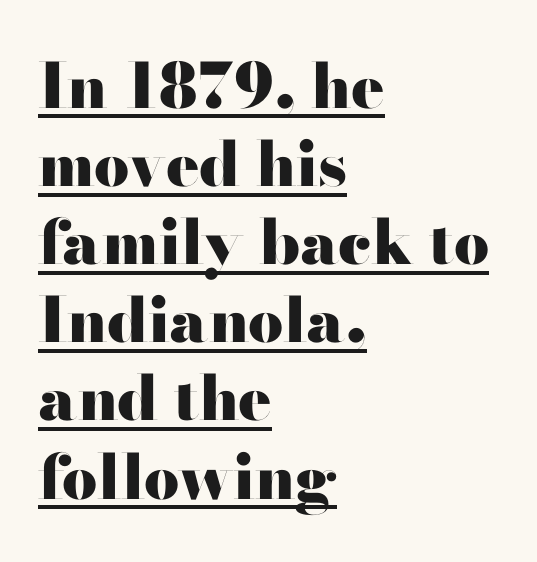
Q: Is the text bold? A: Yes.
Q: Is the text italic (slanted)? A: No, it is upright.
Q: Is the typeface a serif or a sans-serif typeface? A: Sans-serif.
Q: Is the text underlined? A: Yes.
Q: How is the paragraph aligned? A: Left-aligned.
Q: Is the spacing between letters normal or unusually wide? A: Normal.
Q: Is the spacing between lines tight, normal or loose? A: Normal.
Q: Width (condensed, normal, or wide)? A: Wide.
Q: Stroke contrast? A: High.
Q: x-height? A: Small.
Q: Monospaced? A: No.
